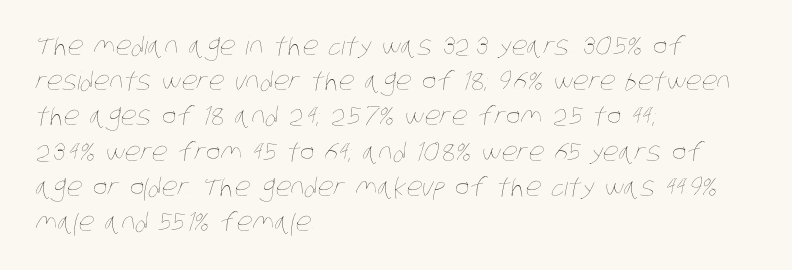
The image shows 25 px text type; set left-aligned, normal line spacing (1.41x), normal letter spacing, not underlined.
